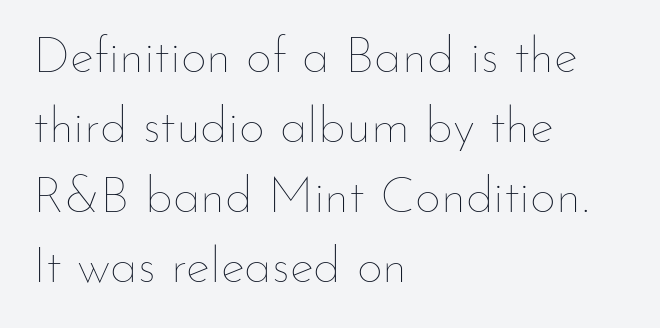
Q: Is the text bold? A: No.
Q: Is the text italic (slanted)? A: No, it is upright.
Q: Is the text underlined? A: No.
Q: How is the paragraph aligned? A: Left-aligned.
Q: Is the spacing between letters normal or unusually wide? A: Normal.
Q: Is the spacing between lines tight, normal or loose? A: Normal.
Q: Width (condensed, normal, or wide)? A: Normal.
Q: Stroke contrast? A: Low.
Q: x-height? A: Small.
Q: Monospaced? A: No.
